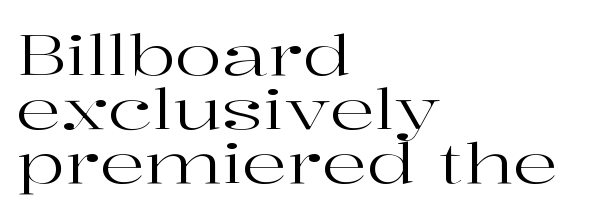
The leading is snug, giving the passage a crowded texture. The gap between lines stays unmarked. Notice how the passage keeps a crisp vertical edge on the left only. The face used here is proportionally spaced, like ordinary book or web type. The designer went with a serif here, giving each stem small feet.
